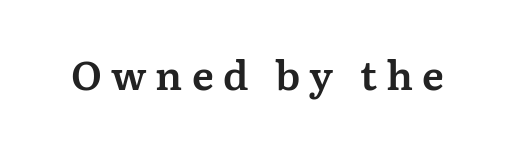
The image shows 40 px serif type, upright; set unusually wide letter spacing (+0.23 em), not underlined; medium stroke contrast and a medium x-height.
